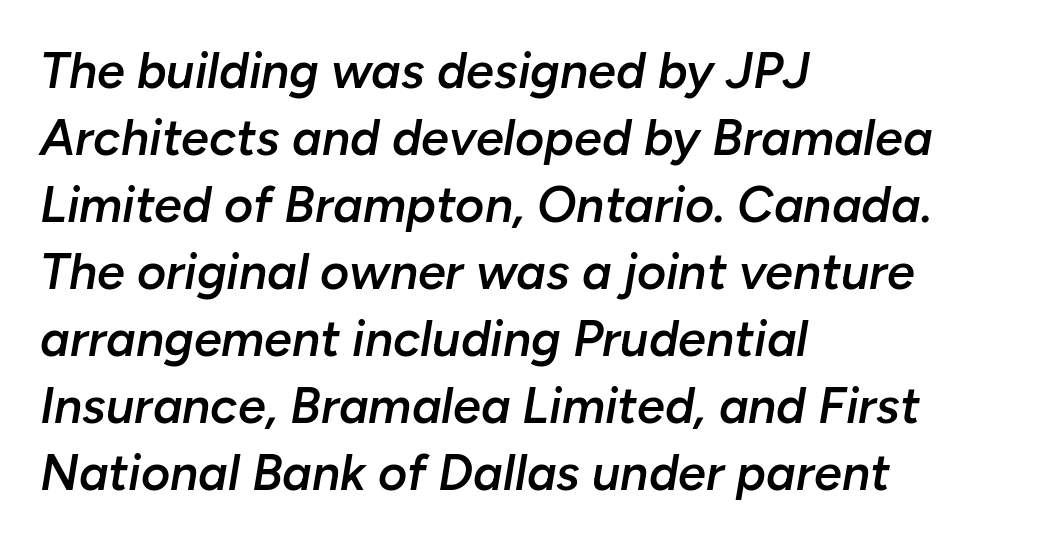
{"italic": "yes", "lean": "right", "slant_degrees": 10, "bold": "semi", "weight": "semibold", "width": "normal", "stroke_contrast": "low", "x_height": "medium", "monospaced": "no", "underline": "no", "align": "left", "line_spacing": "normal", "line_spacing_ratio": 1.34, "letter_spacing": "normal", "letter_spacing_em": 0.0, "glyph_px": 50}
